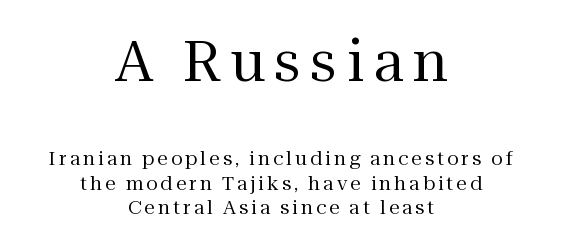
No extra ink here — the face is not bold. This sample is center-justified, so both line endings float freely. Ascenders rise straight up at ninety degrees. Two sizes are in play, and the larger belongs to the first block. Look at the bottom of the vertical strokes: they flare into serifs here. A typesetter would call this proportional, since set widths differ per character.
